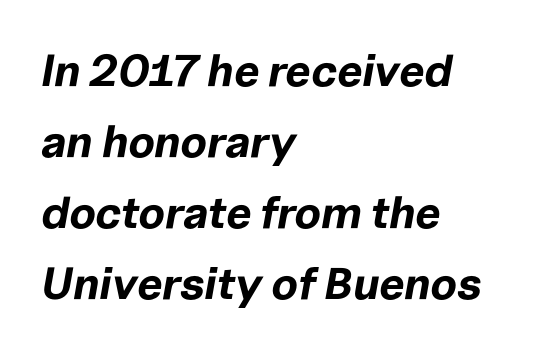
The image shows 45 px bold type, italic (leaning right); set left-aligned, normal line spacing (1.58x), normal letter spacing, not underlined; low stroke contrast and a medium x-height.
